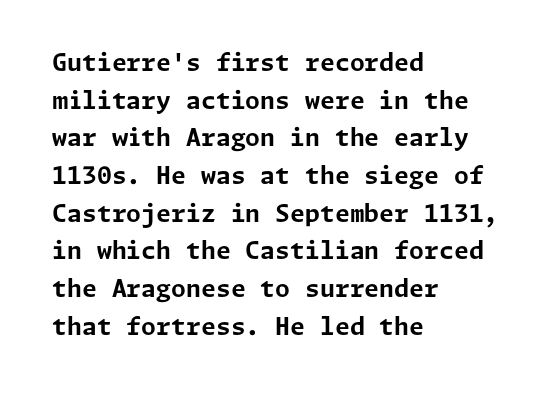
Q: Is the text bold? A: Yes.
Q: Is the text italic (slanted)? A: No, it is upright.
Q: Is the text underlined? A: No.
Q: How is the paragraph aligned? A: Left-aligned.
Q: Is the spacing between letters normal or unusually wide? A: Normal.
Q: Is the spacing between lines tight, normal or loose? A: Normal.
